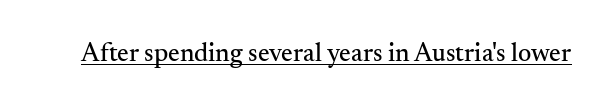
The image shows 26 px text type, upright; set normal letter spacing, underlined.
